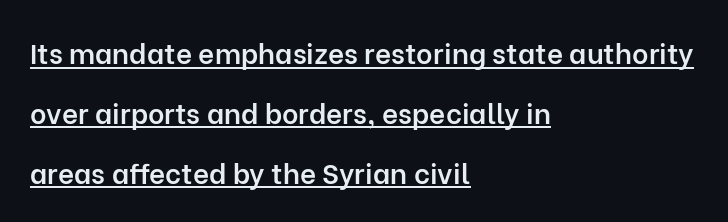
Q: Is the text bold? A: Semi-bold.
Q: Is the text italic (slanted)? A: No, it is upright.
Q: Is the typeface a serif or a sans-serif typeface? A: Sans-serif.
Q: Is the text underlined? A: Yes.
Q: How is the paragraph aligned? A: Left-aligned.
Q: Is the spacing between letters normal or unusually wide? A: Normal.
Q: Is the spacing between lines tight, normal or loose? A: Loose.
Q: Width (condensed, normal, or wide)? A: Normal.
Q: Stroke contrast? A: Low.
Q: x-height? A: Medium.
Q: Monospaced? A: No.
